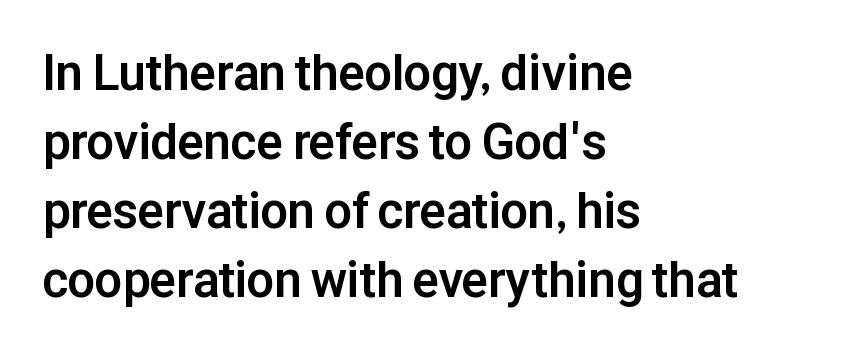
Summary of weight: heavy, a full bold. The block of text has a typical density, with ordinary space between rows. The setting favours the left margin, as ordinary paragraphs usually do. Caption: standard tracking, unaltered. The letters stand upright; this is a roman face. The passage shown is not underscored anywhere.
